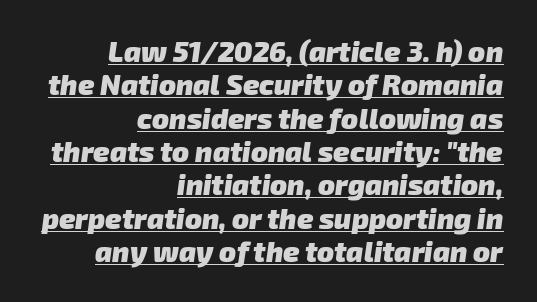
The image shows 28 px heavy sans-serif type; set right-aligned, line spacing 1.19x, normal letter spacing, underlined; low stroke contrast and a medium x-height.
